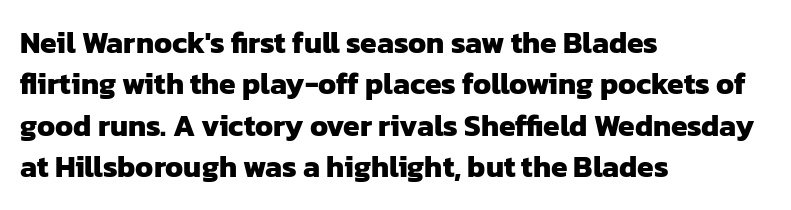
Q: Is the text bold? A: Yes.
Q: Is the typeface a serif or a sans-serif typeface? A: Sans-serif.
Q: Is the text underlined? A: No.
Q: How is the paragraph aligned? A: Left-aligned.
Q: Is the spacing between letters normal or unusually wide? A: Normal.
Q: Is the spacing between lines tight, normal or loose? A: Normal.
Q: Width (condensed, normal, or wide)? A: Normal.
Q: Stroke contrast? A: Low.
Q: x-height? A: Medium.
Q: Monospaced? A: No.
